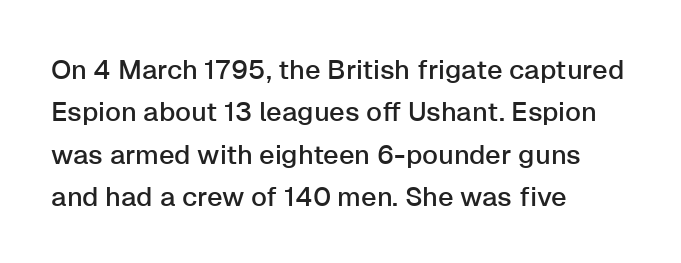
{"italic": "no", "underline": "no", "align": "left", "line_spacing": "normal", "line_spacing_ratio": 1.57, "letter_spacing": "normal", "letter_spacing_em": 0.0, "glyph_px": 27}
